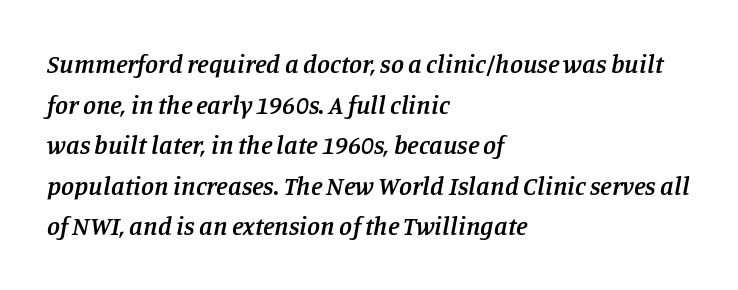
{"italic": "yes", "lean": "right", "slant_degrees": 11, "bold": "semi", "underline": "no", "align": "left", "line_spacing": "normal", "line_spacing_ratio": 1.56, "letter_spacing": "normal", "letter_spacing_em": 0.0, "glyph_px": 26}
